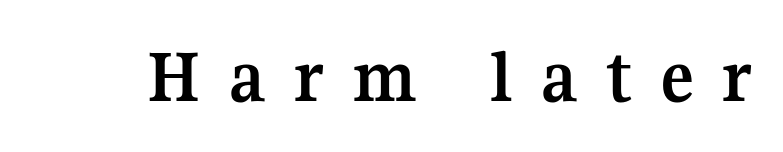
The image shows 77 px semibold serif type, upright; set unusually wide letter spacing (+0.37 em), not underlined; medium stroke contrast and a medium x-height.
